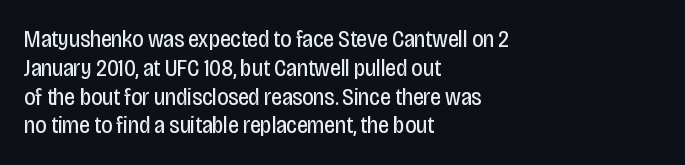
Horizontal alignment here is leftward, the default for most running prose. Is the stroke heavy? The answer is a plain regular-or-lighter. Posture: upright roman. The baseline area is clear. Between one letter and the next there's only the usual sliver of space.
